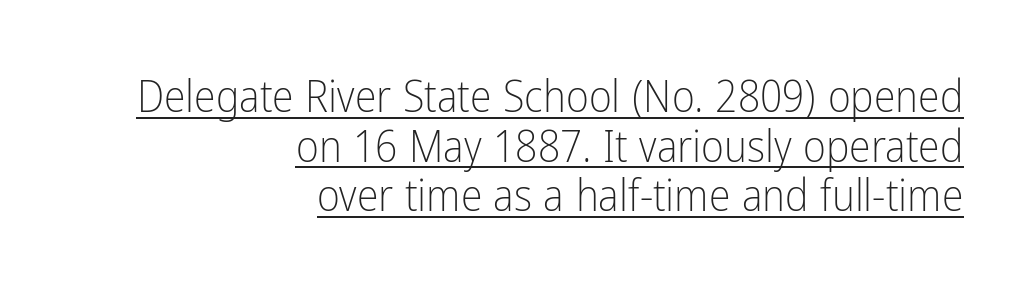
{"serif": "no", "italic": "no", "bold": "no", "weight": "light", "width": "condensed", "stroke_contrast": "low", "x_height": "medium", "monospaced": "no", "underline": "yes", "align": "right", "line_spacing": "tight", "line_spacing_ratio": 1.13, "letter_spacing": "normal", "letter_spacing_em": 0.0, "glyph_px": 44}
